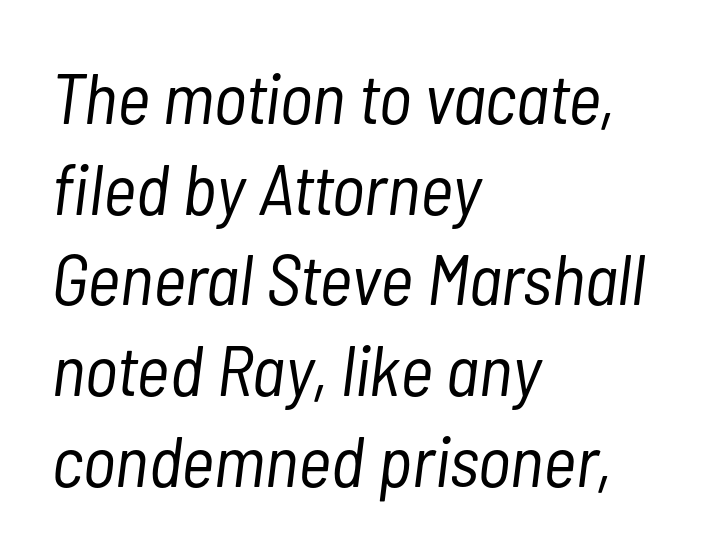
The passage shown stacks its lines at a standard gap. A student would call this left alignment; a typographer would say flush left, rag right. Each row of text sits above clean, open space. Proportional: the letters do not fall into vertical columns. A typesetter would call this zero additional tracking.
